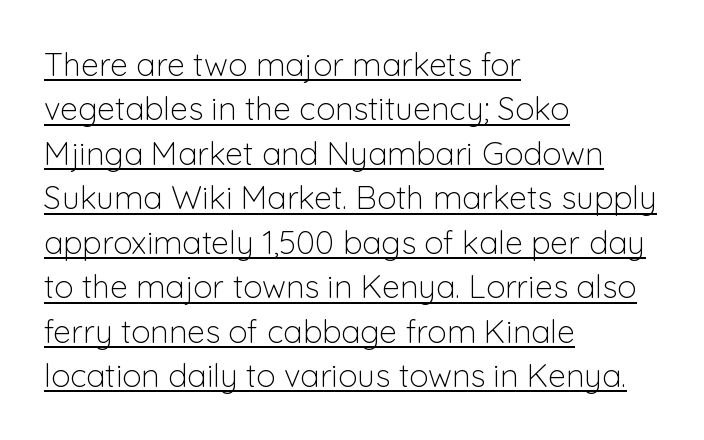
{"serif": "no", "italic": "no", "bold": "no", "weight": "light", "width": "normal", "stroke_contrast": "low", "x_height": "medium", "monospaced": "no", "underline": "yes", "align": "left", "line_spacing": "normal", "line_spacing_ratio": 1.39, "letter_spacing": "normal", "letter_spacing_em": 0.0, "glyph_px": 32}
